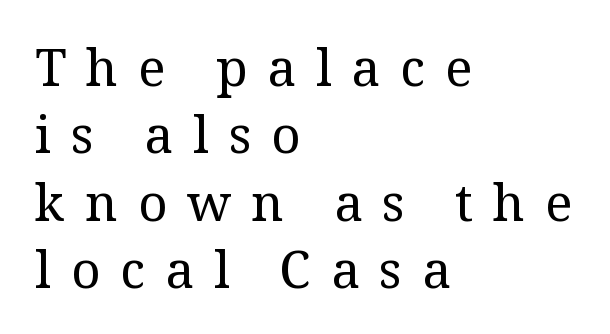
{"serif": "yes", "italic": "no", "bold": "no", "weight": "regular", "width": "normal", "stroke_contrast": "medium", "x_height": "medium", "monospaced": "no", "underline": "no", "align": "left", "line_spacing": "normal", "line_spacing_ratio": 1.32, "letter_spacing": "wide", "letter_spacing_em": 0.39, "glyph_px": 51}
